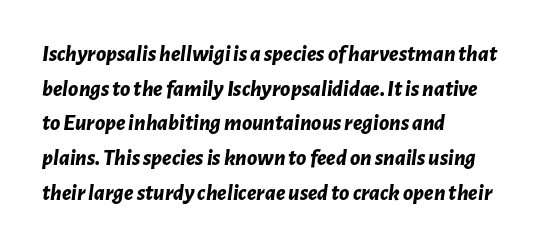
{"italic": "yes", "lean": "right", "slant_degrees": 7, "bold": "yes", "underline": "no", "align": "left", "line_spacing": "normal", "line_spacing_ratio": 1.51, "letter_spacing": "normal", "letter_spacing_em": 0.0, "glyph_px": 23}
